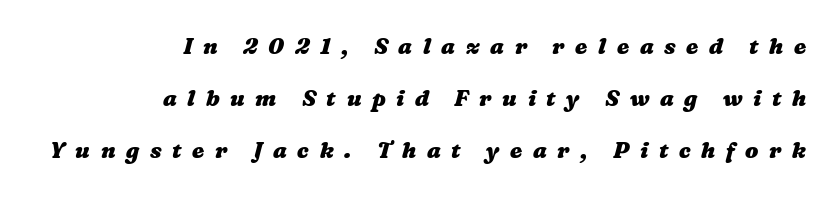
Just letters on the line, the space beneath them empty. A student would call this right alignment; a typographer would say flush right, rag left. The leading is generous, giving the passage an open texture. Between one letter and the next there's a generous, obvious gap. The font is running at its bold setting.
